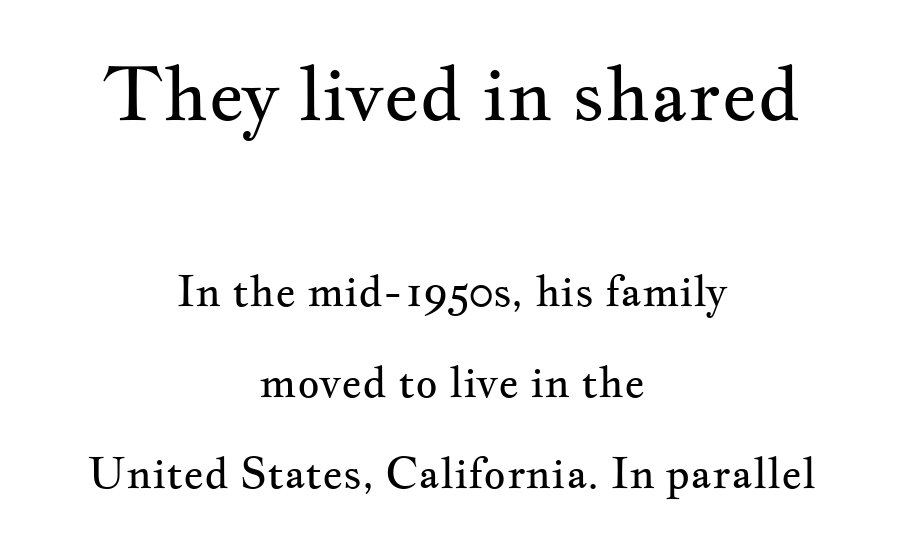
{"serif": "yes", "italic": "no", "bold": "no", "weight": "regular", "width": "wide", "stroke_contrast": "medium", "x_height": "small", "monospaced": "no", "underline": "no", "align": "center", "line_spacing": "loose", "line_spacing_ratio": 2.12, "letter_spacing": "normal", "letter_spacing_em": 0.0, "larger_block": "first", "size_ratio": 1.74, "glyph_px": 75}
